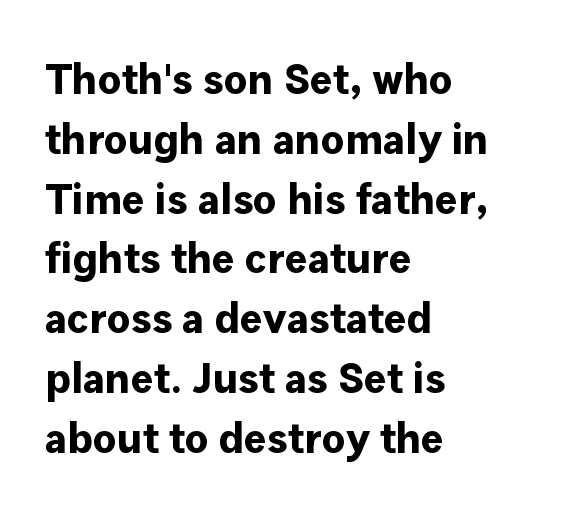
The face used here is proportionally spaced, like ordinary book or web type. Typographically, this falls in the sans-serif category. Layout note: lines flush left. Italic: no, the glyphs are upright roman.
